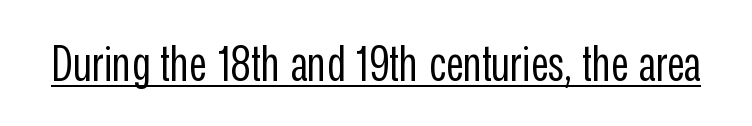
The horizontal fit of the characters is conventional and even. Quick note: not italic, upright. The weight tops out at a normal text grade. A baseline rule has been typeset under these characters.
